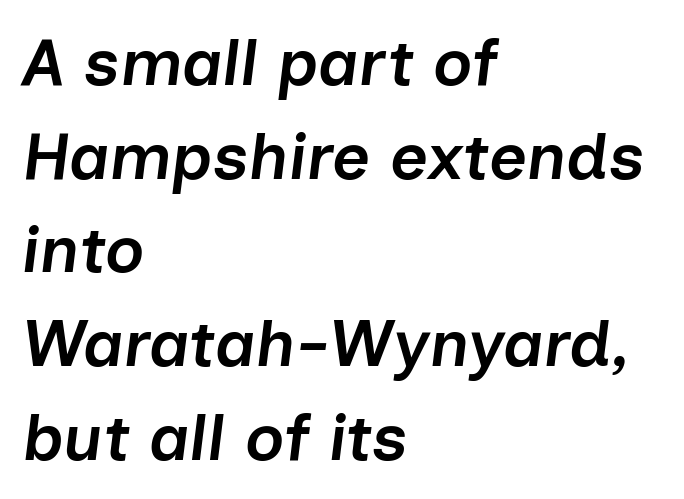
Is the type slanted? Yes — the strokes lean at a clear angle. The lines sit at an ordinary, default distance from one another. The paragraph has a hard left edge and a soft right edge. Words appear dense and cohesive because spacing is normal.
